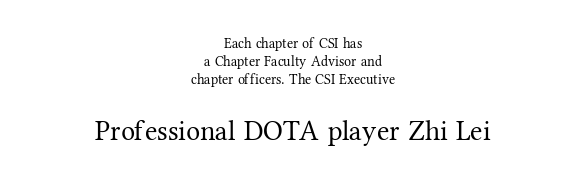
{"serif": "yes", "italic": "no", "bold": "no", "weight": "regular", "width": "normal", "stroke_contrast": "medium", "x_height": "medium", "monospaced": "no", "underline": "no", "align": "center", "line_spacing": "normal", "line_spacing_ratio": 1.29, "letter_spacing": "normal", "letter_spacing_em": 0.0, "larger_block": "second", "size_ratio": 2.0, "glyph_px": 28}
